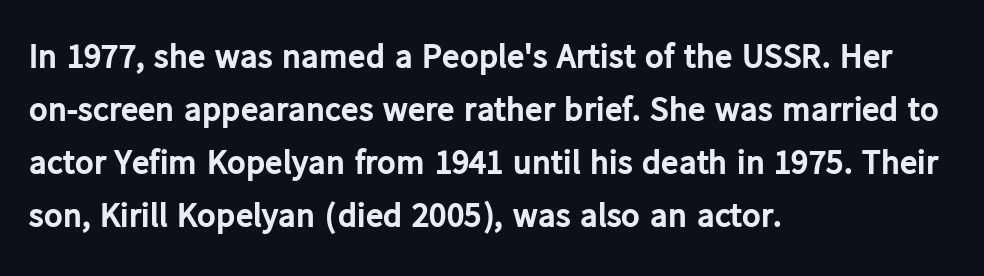
The image shows 35 px bold sans-serif type, upright; set left-aligned, normal line spacing (1.51x), normal letter spacing, not underlined; low stroke contrast and a medium x-height.
